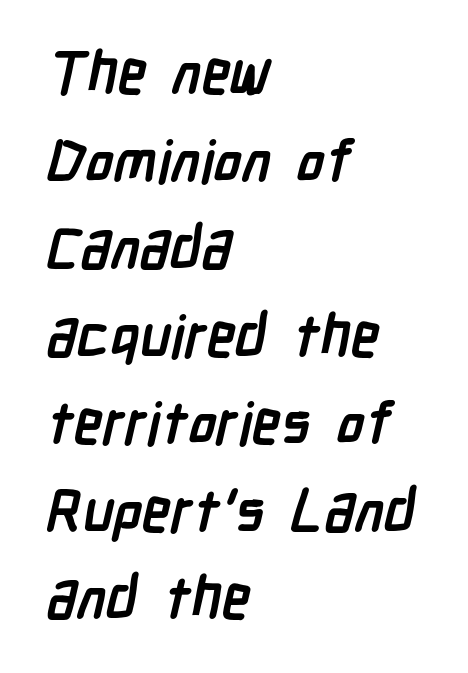
Q: Is the text bold? A: Yes.
Q: Is the typeface a serif or a sans-serif typeface? A: Sans-serif.
Q: Is the text underlined? A: No.
Q: How is the paragraph aligned? A: Left-aligned.
Q: Is the spacing between letters normal or unusually wide? A: Normal.
Q: Is the spacing between lines tight, normal or loose? A: Normal.
Q: Width (condensed, normal, or wide)? A: Condensed.
Q: Stroke contrast? A: Low.
Q: x-height? A: Medium.
Q: Monospaced? A: No.
